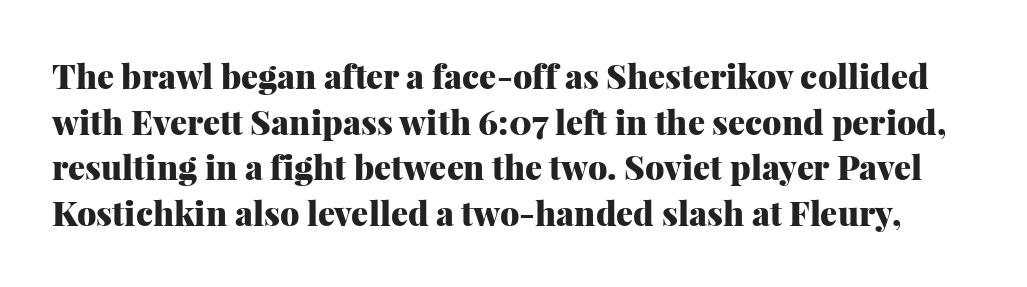
The image shows 34 px heavy serif type, upright; set normal line spacing (1.34x), normal letter spacing, not underlined; medium stroke contrast and a medium x-height.
